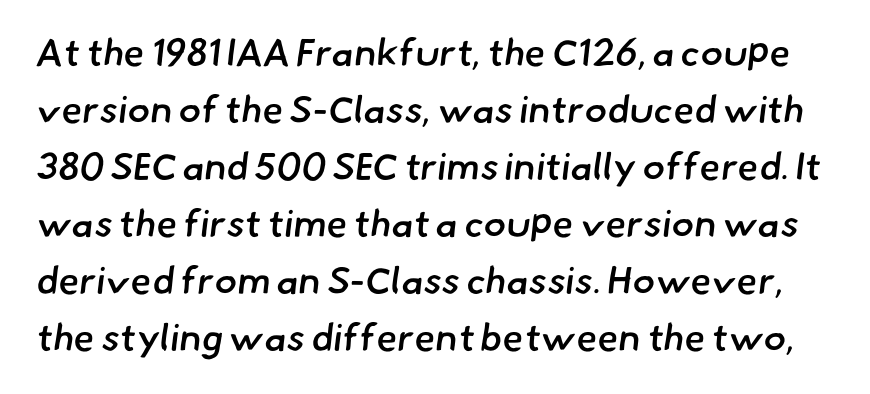
Type style note: lacks serifs. The rendering uses natural spacing where letterforms have individual widths. Firm but not heavy-handed strokes: this text is semibold. The line-height multiplier appears to be the usual default. Observe the ordinary spacing: letters are neighbours, not strangers.
